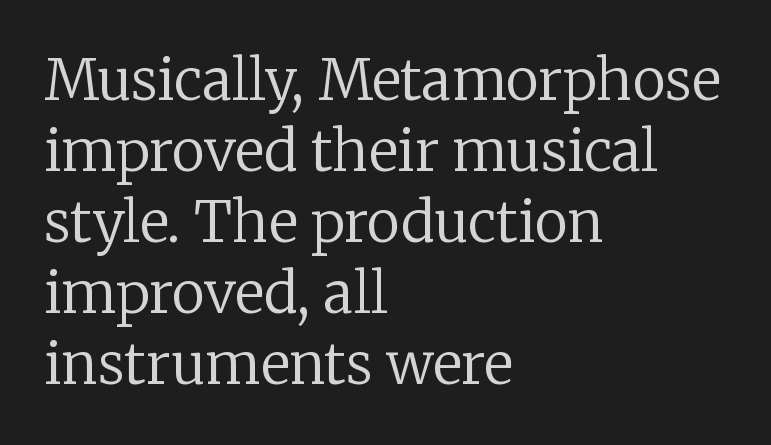
Stem width sits at or under what a default text font uses. Caption: multi-line text, flush left, ragged right. Spacing verdict: proportional, widths tailored to each character. What stands out about the letter spacing? Nothing — it is the standard amount. Yep, those are serifs on the letters.
